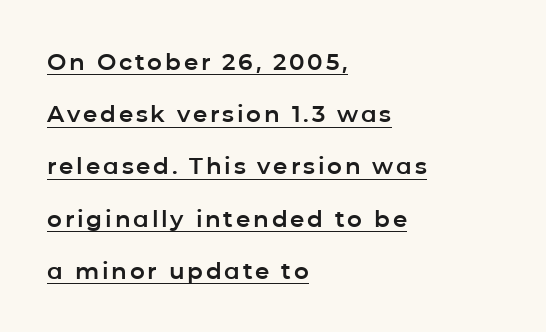
{"italic": "no", "underline": "yes", "align": "left", "line_spacing": "loose", "line_spacing_ratio": 2.27, "glyph_px": 23}
